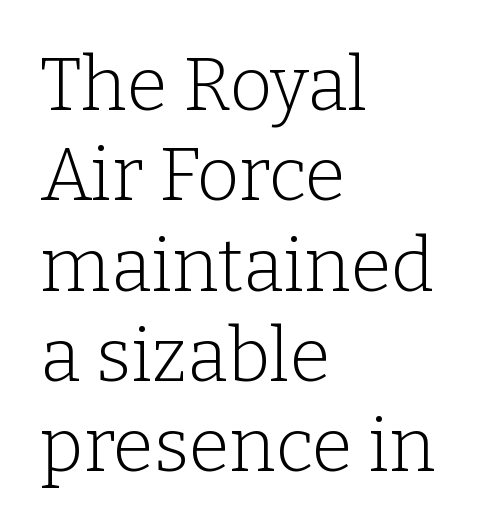
Words float on clear page, feet unadorned. The rag falls on the right side of this text block. You could not count columns in this text — the font is proportionally spaced. The rendering shows small feet on the letterforms — a serif design. Posture: upright roman. Tracking value appears to be zero — textbook default spacing.
